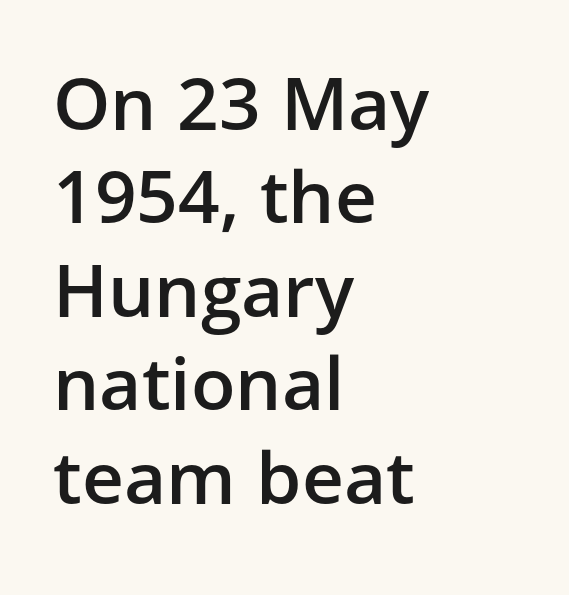
{"serif": "no", "italic": "no", "bold": "semi", "weight": "semibold", "width": "normal", "stroke_contrast": "low", "x_height": "medium", "monospaced": "no", "underline": "no", "align": "left", "line_spacing": "normal", "line_spacing_ratio": 1.28, "letter_spacing": "normal", "letter_spacing_em": 0.0, "glyph_px": 73}
